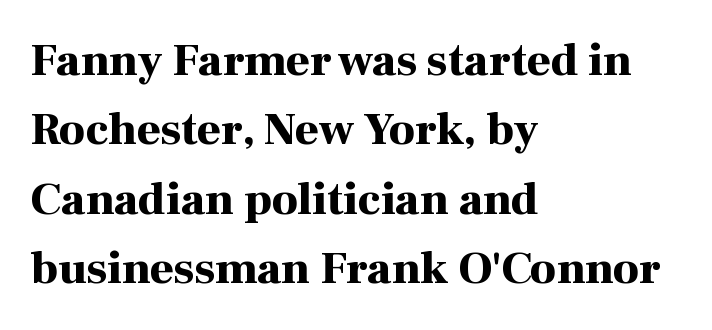
The image shows 46 px bold serif type, upright; set left-aligned, normal line spacing (1.51x), normal letter spacing, not underlined; high stroke contrast and a medium x-height.
